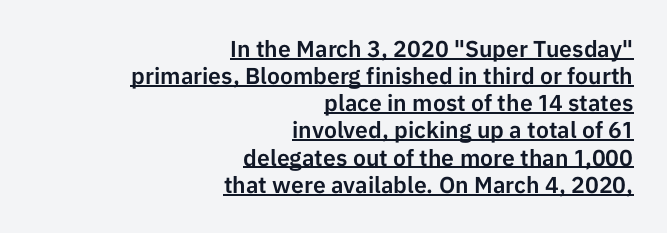
{"italic": "no", "underline": "yes", "align": "right", "line_spacing_ratio": 1.18, "letter_spacing": "normal", "letter_spacing_em": 0.0, "glyph_px": 23}
